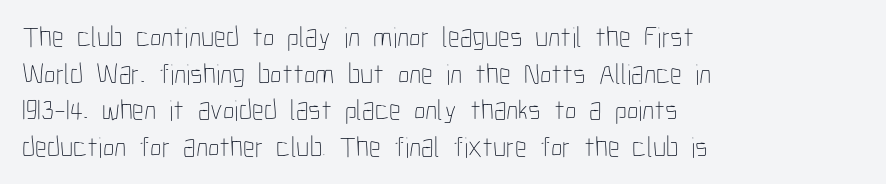
The image shows 29 px thin, condensed type, upright; set left-aligned, normal line spacing (1.26x), normal letter spacing, not underlined; low stroke contrast and a medium x-height.
